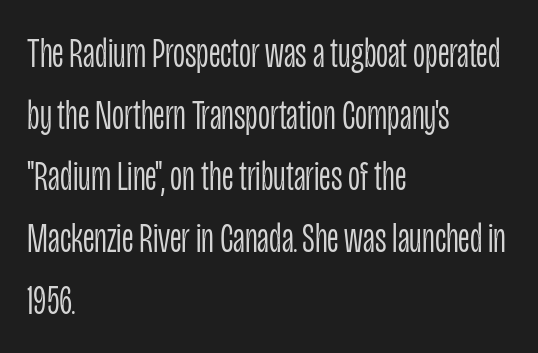
Character widths vary here, with narrow letters taking less room than wide ones. The typeface has the unassuming heft of standard copy or less. The gaps between neighbouring characters are ordinary and unremarkable. Line spacing here is normal. Reading down the block, your eye returns to a fixed left position each line.
